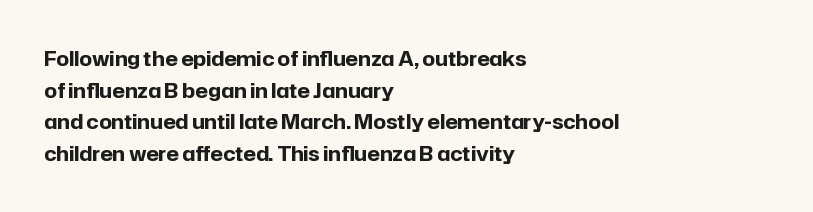
Q: Is the text bold? A: Yes.
Q: Is the text italic (slanted)? A: No, it is upright.
Q: Is the text underlined? A: No.
Q: How is the paragraph aligned? A: Left-aligned.
Q: Is the spacing between letters normal or unusually wide? A: Normal.
Q: Is the spacing between lines tight, normal or loose? A: Normal.
